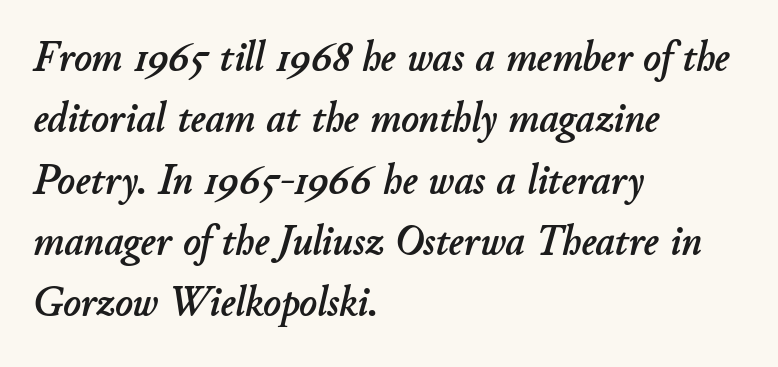
Beneath every word, the page is bare. Is the block centered? No — it sits flush against the left margin. The rendering applies a slant to the glyphs. Words appear dense and cohesive because spacing is normal. Compared with typical paragraphs, the rows here are spaced about the same. Each letter keeps its own natural width here, so spacing adapts to shape.
